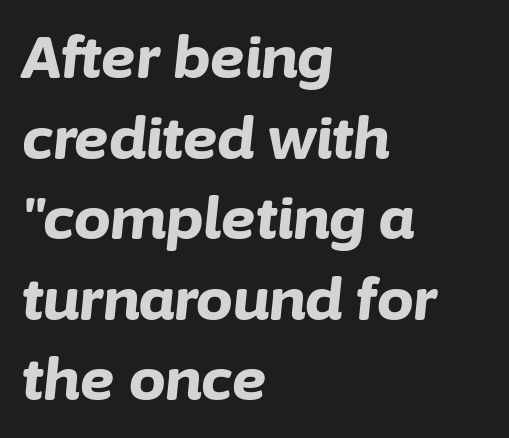
{"italic": "yes", "lean": "right", "slant_degrees": 6, "bold": "yes", "weight": "bold", "width": "normal", "stroke_contrast": "low", "x_height": "medium", "monospaced": "no", "underline": "no", "align": "left", "line_spacing": "normal", "line_spacing_ratio": 1.39, "letter_spacing": "normal", "letter_spacing_em": 0.0, "glyph_px": 58}
